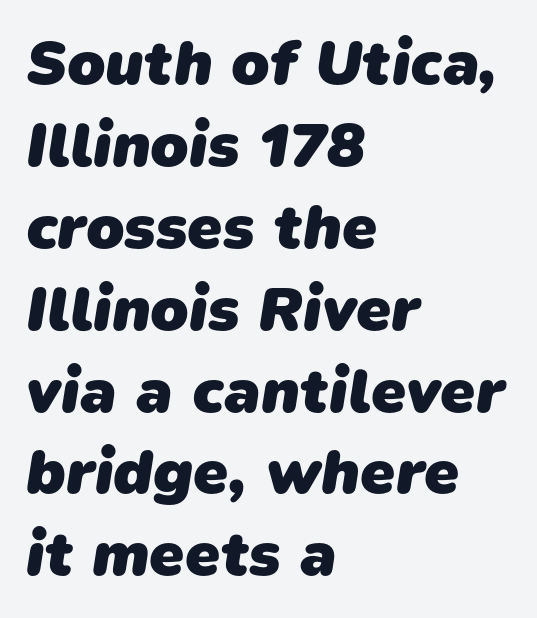
The image shows 63 px heavy sans-serif type; set left-aligned, normal line spacing (1.3x), normal letter spacing, not underlined; low stroke contrast and a medium x-height.
